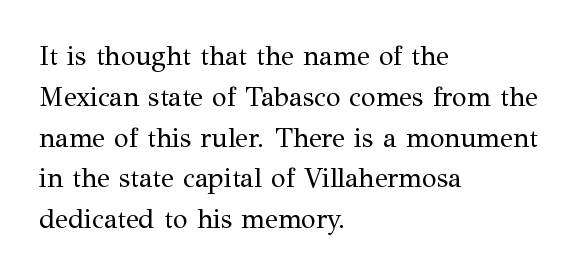
{"italic": "no", "bold": "no", "underline": "no", "align": "left", "line_spacing": "normal", "line_spacing_ratio": 1.51, "letter_spacing": "normal", "letter_spacing_em": 0.0, "glyph_px": 27}
